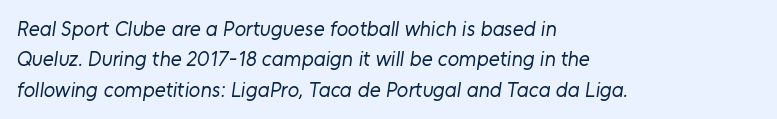
{"bold": "no", "underline": "no", "align": "left", "line_spacing": "normal", "line_spacing_ratio": 1.45, "letter_spacing": "normal", "letter_spacing_em": 0.0, "glyph_px": 21}
